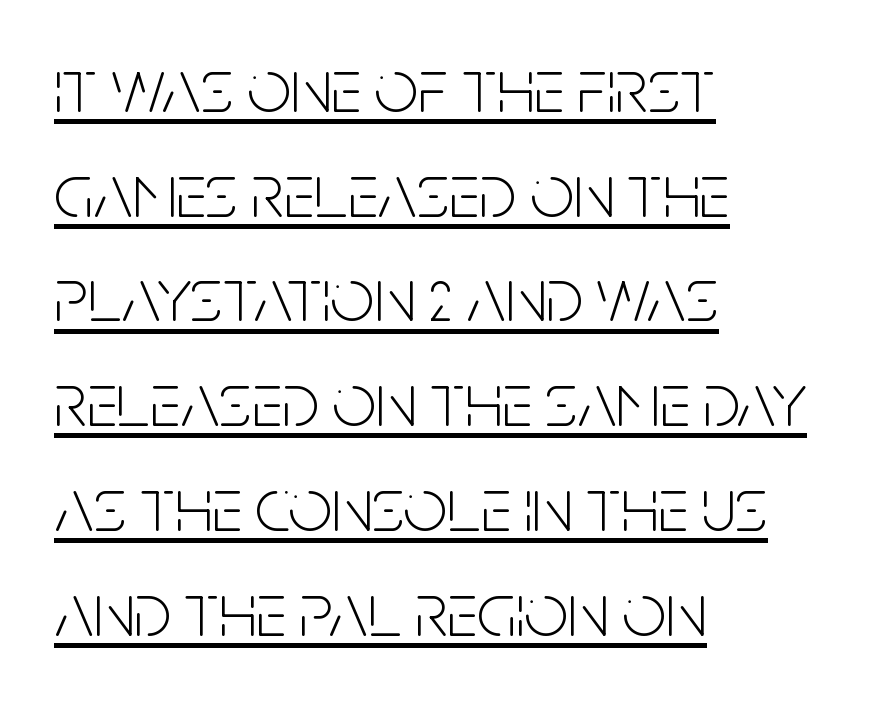
The image shows 77 px light, condensed sans-serif type, upright; set left-aligned, normal line spacing (1.36x), normal letter spacing, underlined; low stroke contrast and a large x-height.
